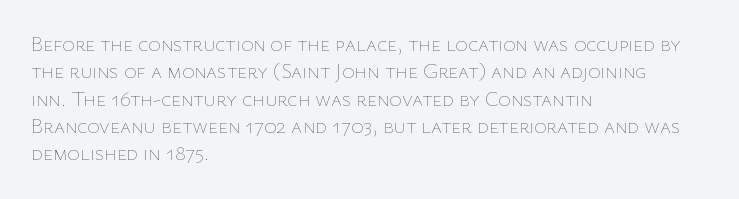
{"italic": "no", "bold": "no", "underline": "no", "align": "left", "line_spacing": "normal", "line_spacing_ratio": 1.3, "letter_spacing": "normal", "letter_spacing_em": 0.0, "glyph_px": 21}
